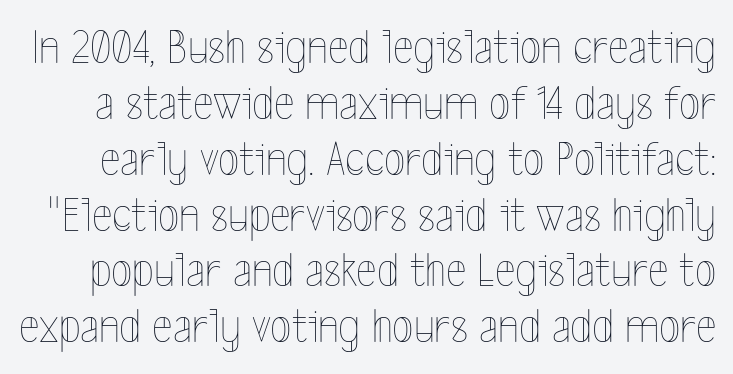
{"italic": "no", "bold": "no", "weight": "thin", "width": "condensed", "x_height": "medium", "monospaced": "no", "underline": "no", "line_spacing": "tight", "line_spacing_ratio": 1.14, "letter_spacing": "normal", "letter_spacing_em": 0.0, "glyph_px": 49}
